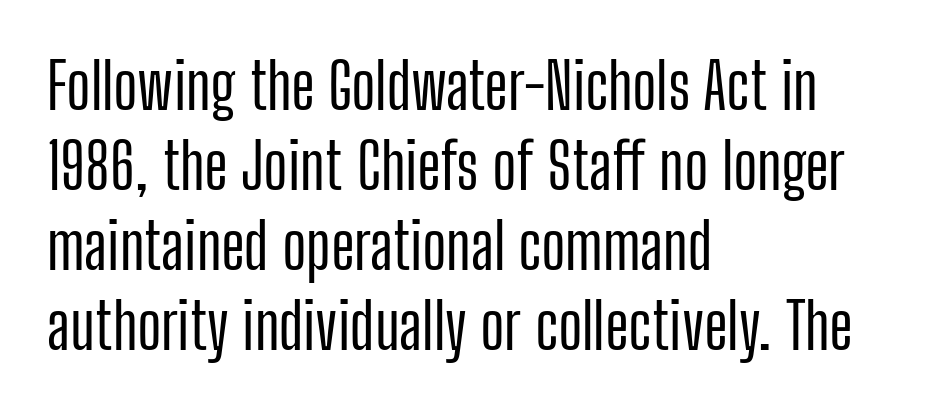
{"serif": "no", "italic": "no", "width": "condensed", "stroke_contrast": "low", "x_height": "medium", "monospaced": "no", "underline": "no", "align": "left", "line_spacing": "normal", "line_spacing_ratio": 1.25, "letter_spacing": "normal", "letter_spacing_em": 0.0, "glyph_px": 64}
